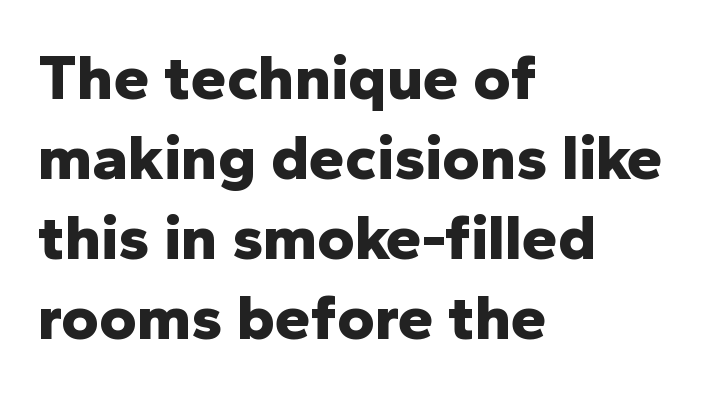
{"serif": "no", "italic": "no", "bold": "yes", "weight": "bold", "width": "normal", "stroke_contrast": "low", "x_height": "medium", "monospaced": "no", "underline": "no", "align": "left", "line_spacing": "normal", "line_spacing_ratio": 1.25, "letter_spacing": "normal", "letter_spacing_em": 0.0, "glyph_px": 64}
